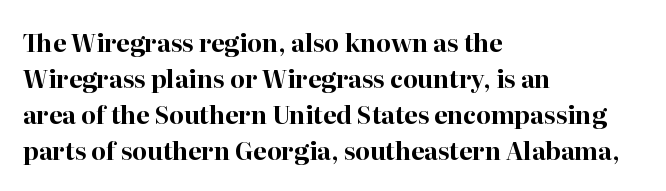
{"italic": "no", "bold": "yes", "underline": "no", "align": "left", "line_spacing": "normal", "line_spacing_ratio": 1.5, "letter_spacing": "normal", "letter_spacing_em": 0.0, "glyph_px": 24}
